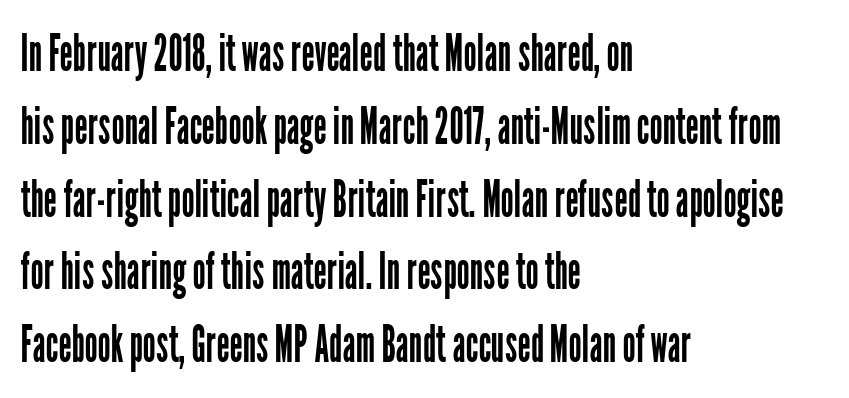
Varying glyph widths throughout — classic text-font behaviour. Characters remain perfectly vertical along every line. Bare-footed words on every line. One glance says typical: line gaps are just what's usual. Observe the absence of serifs on each vertical stroke in this sample.
